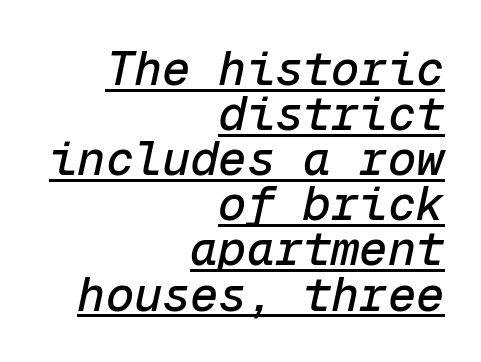
The image shows 47 px text type, italic (leaning right), monospaced; set right-aligned, tight line spacing (0.96x), normal letter spacing, underlined; low stroke contrast and a medium x-height.
